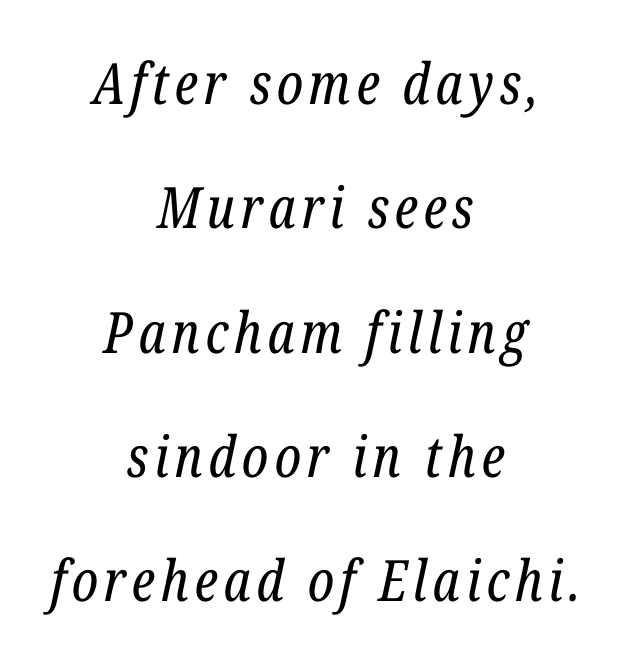
The rendering uses natural spacing where letterforms have individual widths. Small tapered or slab feet sit at the stroke ends, so this counts as serif. A typesetter would mark this as italic. These lines stand farther apart than default settings would place them. Typeset on center — no edge is straight. The zone under the glyphs is completely vacant.
